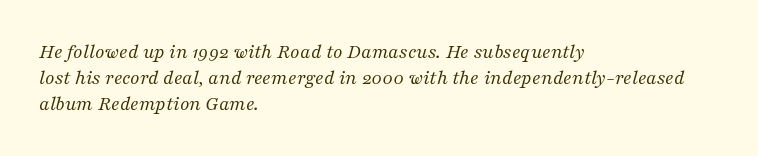
Q: Is the text bold? A: No.
Q: Is the text italic (slanted)? A: Yes, it leans right by about 16 degrees.
Q: Is the text underlined? A: No.
Q: How is the paragraph aligned? A: Left-aligned.
Q: Is the spacing between letters normal or unusually wide? A: Normal.
